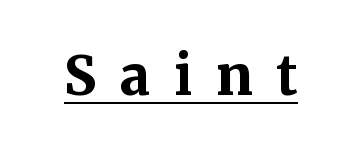
The image shows 54 px bold serif type, upright; set unusually wide letter spacing (+0.43 em), underlined; medium stroke contrast and a medium x-height.
